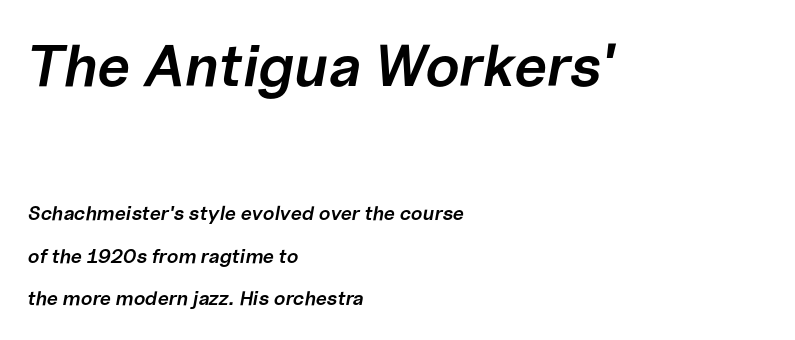
This rendering features lettering with no underline. Is this a fixed-width face? No — the glyphs have proportional, varying widths. This block would shrink considerably if given ordinary leading; it's expanded now. The rag falls on the right side of this text block.
